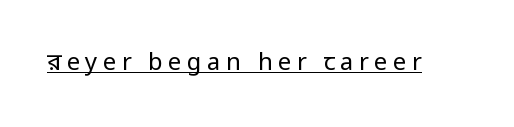
Q: Is the text bold? A: No.
Q: Is the text italic (slanted)? A: No, it is upright.
Q: Is the text underlined? A: Yes.
Q: Is the spacing between letters normal or unusually wide? A: Unusually wide.
